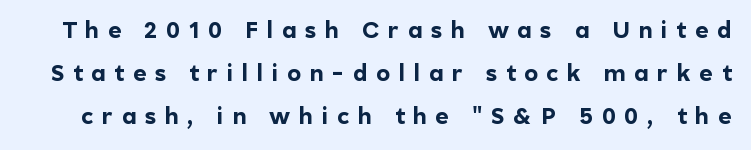
Q: Is the text bold? A: Yes.
Q: Is the text italic (slanted)? A: No, it is upright.
Q: Is the text underlined? A: No.
Q: Is the spacing between letters normal or unusually wide? A: Unusually wide.
